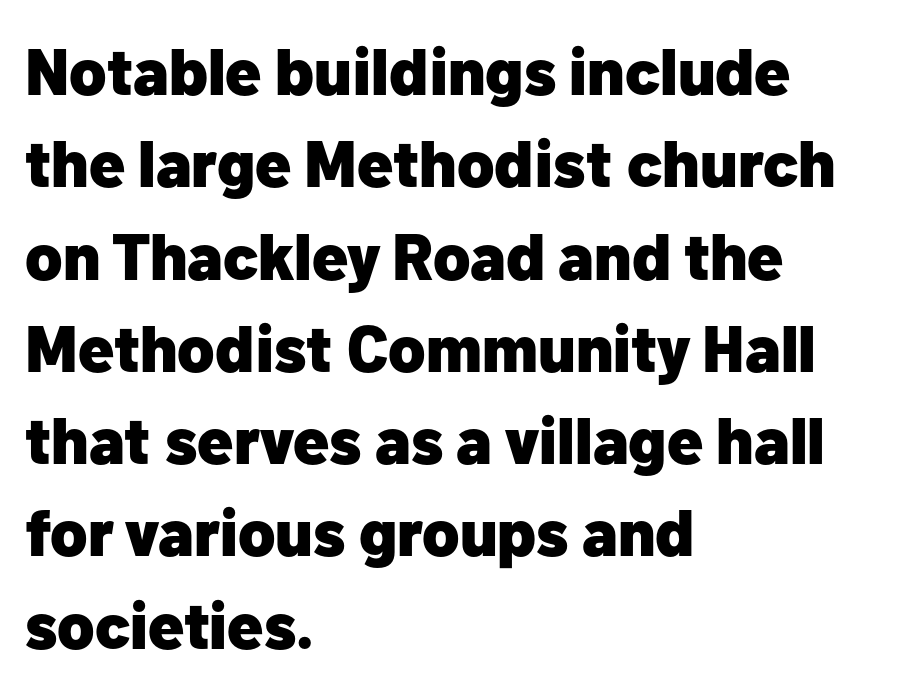
{"serif": "no", "italic": "no", "bold": "yes", "weight": "heavy", "width": "normal", "stroke_contrast": "low", "x_height": "medium", "monospaced": "no", "underline": "no", "align": "left", "line_spacing": "normal", "line_spacing_ratio": 1.42, "letter_spacing": "normal", "letter_spacing_em": 0.0, "glyph_px": 65}
